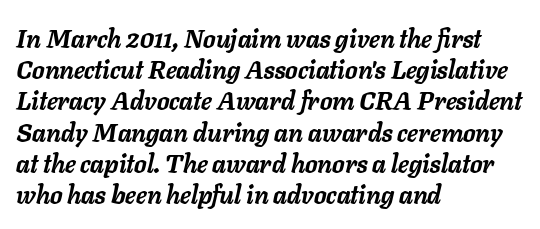
{"italic": "yes", "lean": "right", "slant_degrees": 11, "bold": "yes", "underline": "no", "align": "left", "line_spacing": "normal", "line_spacing_ratio": 1.25, "letter_spacing": "normal", "letter_spacing_em": 0.0, "glyph_px": 25}
